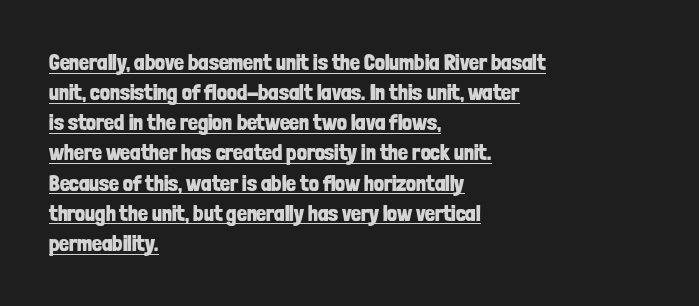
The image shows 22 px bold type, upright; set left-aligned, normal line spacing (1.37x), normal letter spacing, underlined.
